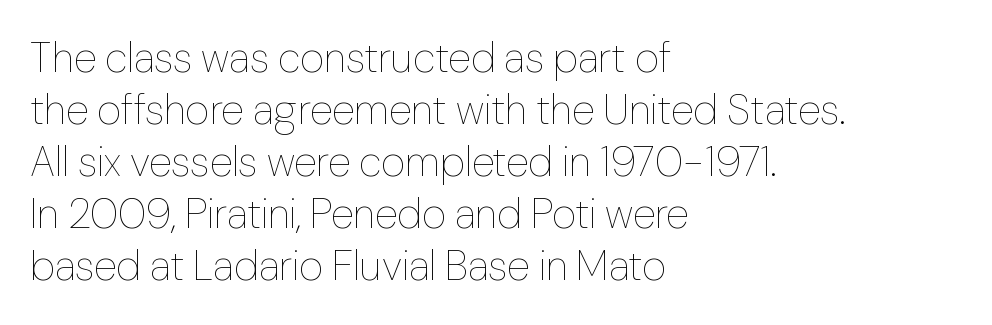
Plain, unruled lines of type. The paragraph shown leans on its left margin. The line texture is even and compact thanks to regular tracking. Italic? Not at all — the glyphs are vertical.
